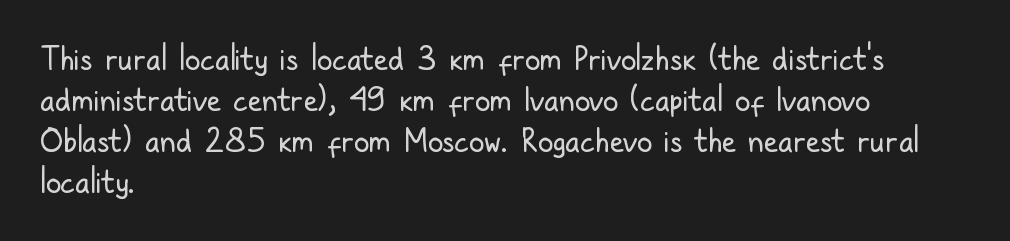
Q: Is the text bold? A: No.
Q: Is the text italic (slanted)? A: No, it is upright.
Q: Is the typeface a serif or a sans-serif typeface? A: Sans-serif.
Q: Is the text underlined? A: No.
Q: How is the paragraph aligned? A: Left-aligned.
Q: Is the spacing between letters normal or unusually wide? A: Normal.
Q: Is the spacing between lines tight, normal or loose? A: Normal.
Q: Width (condensed, normal, or wide)? A: Condensed.
Q: Stroke contrast? A: Low.
Q: x-height? A: Medium.
Q: Monospaced? A: No.
